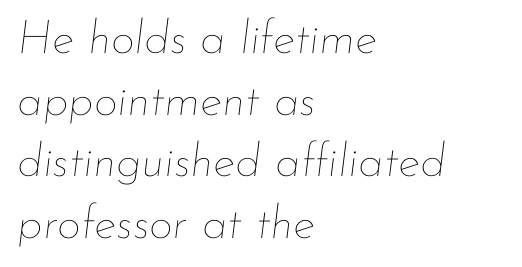
{"italic": "yes", "lean": "right", "slant_degrees": 7, "bold": "no", "weight": "thin", "width": "normal", "stroke_contrast": "low", "x_height": "small", "monospaced": "no", "underline": "no", "align": "left", "line_spacing": "normal", "line_spacing_ratio": 1.31, "letter_spacing": "normal", "letter_spacing_em": 0.0, "glyph_px": 47}
